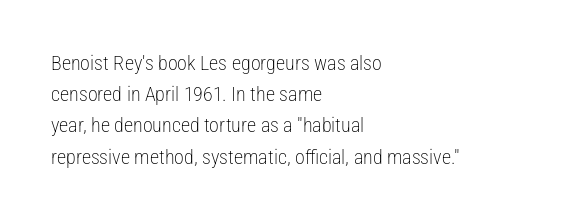
The image shows 20 px text type, upright; set left-aligned, normal line spacing (1.56x), normal letter spacing, not underlined.
